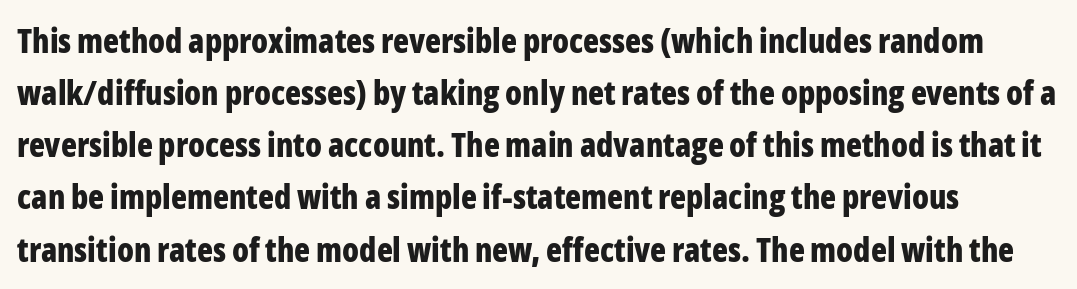
{"serif": "no", "italic": "no", "bold": "yes", "weight": "bold", "width": "condensed", "stroke_contrast": "low", "x_height": "medium", "monospaced": "no", "underline": "no", "line_spacing": "normal", "line_spacing_ratio": 1.58, "letter_spacing": "normal", "letter_spacing_em": 0.0, "glyph_px": 33}
